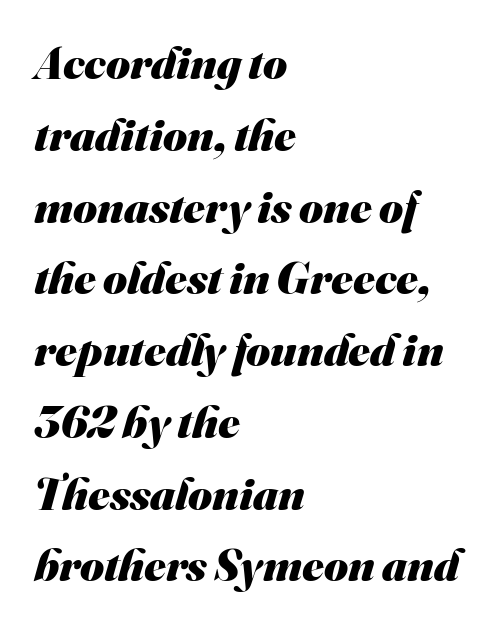
Q: Is the text bold? A: Yes.
Q: Is the typeface a serif or a sans-serif typeface? A: Sans-serif.
Q: Is the text underlined? A: No.
Q: How is the paragraph aligned? A: Left-aligned.
Q: Is the spacing between letters normal or unusually wide? A: Normal.
Q: Is the spacing between lines tight, normal or loose? A: Normal.
Q: Width (condensed, normal, or wide)? A: Normal.
Q: Stroke contrast? A: Medium.
Q: x-height? A: Small.
Q: Monospaced? A: No.
